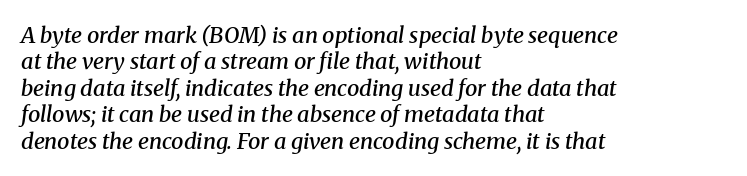
The image shows 22 px text type, italic (leaning right); set left-aligned, line spacing 1.2x, normal letter spacing, not underlined.
